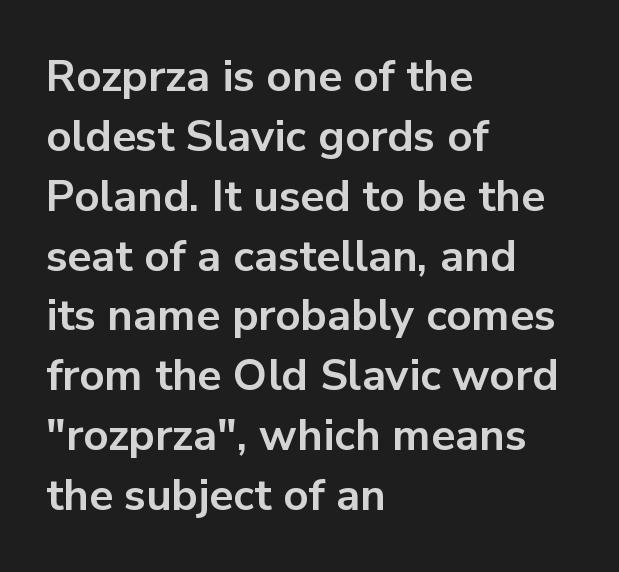
Evenly set lines give the paragraph a standard silhouette. A bare baseline throughout the passage. Here the glyphs are tracked normally, forming tight word shapes. When letters stand straight like this, we call the style roman or upright. The paragraph shown leans on its left margin.
